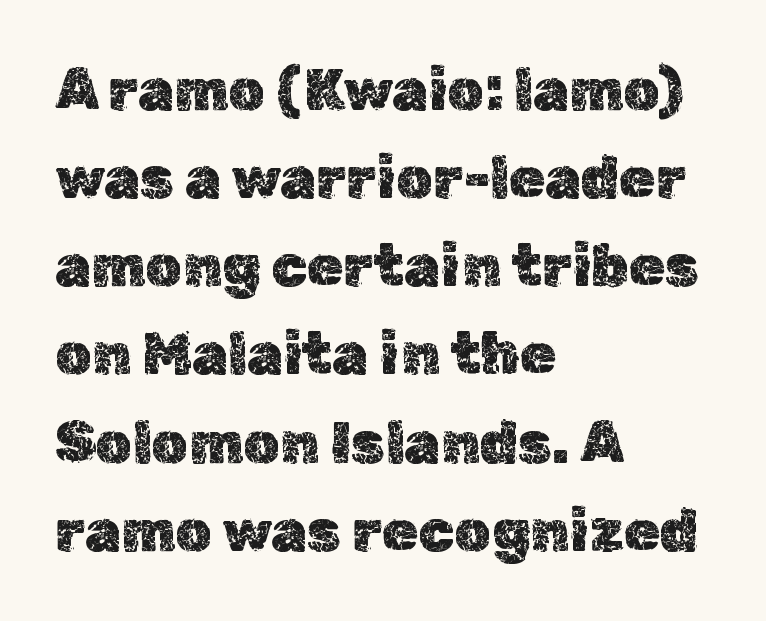
The image shows 58 px text type, upright; set left-aligned, normal line spacing (1.52x), normal letter spacing, not underlined; a medium x-height.
